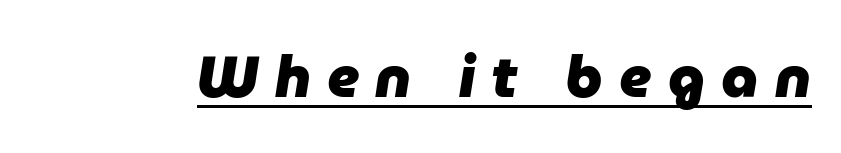
{"italic": "yes", "lean": "right", "slant_degrees": 9, "bold": "yes", "weight": "heavy", "width": "normal", "stroke_contrast": "low", "x_height": "medium", "monospaced": "no", "underline": "yes", "letter_spacing": "wide", "letter_spacing_em": 0.28, "glyph_px": 58}
